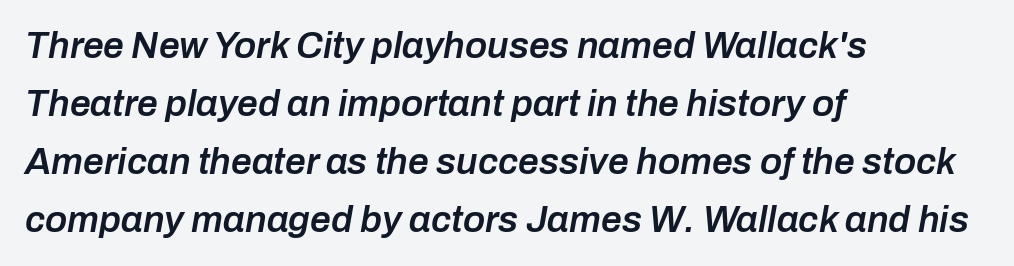
Q: Is the text bold? A: Semi-bold.
Q: Is the text italic (slanted)? A: Yes, it leans right by about 10 degrees.
Q: Is the text underlined? A: No.
Q: How is the paragraph aligned? A: Left-aligned.
Q: Is the spacing between letters normal or unusually wide? A: Normal.
Q: Is the spacing between lines tight, normal or loose? A: Normal.
Q: Width (condensed, normal, or wide)? A: Normal.
Q: Stroke contrast? A: Low.
Q: x-height? A: Medium.
Q: Monospaced? A: No.
